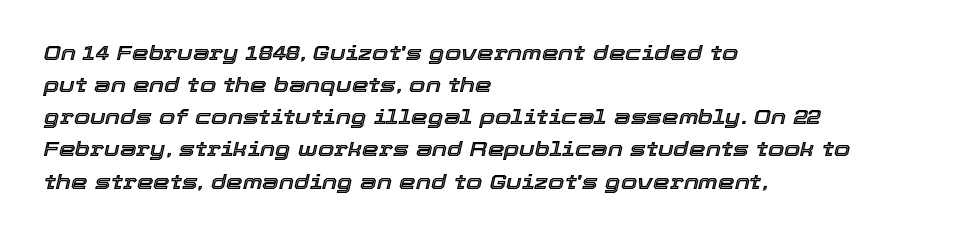
An italicized treatment has been applied to the whole sample. The leading is moderate, giving the passage an even texture. The face used here is rendered with its standard letterfit. Glance below the letters and you will spot only blank space. Left-aligned paragraph, ragged on the right.
